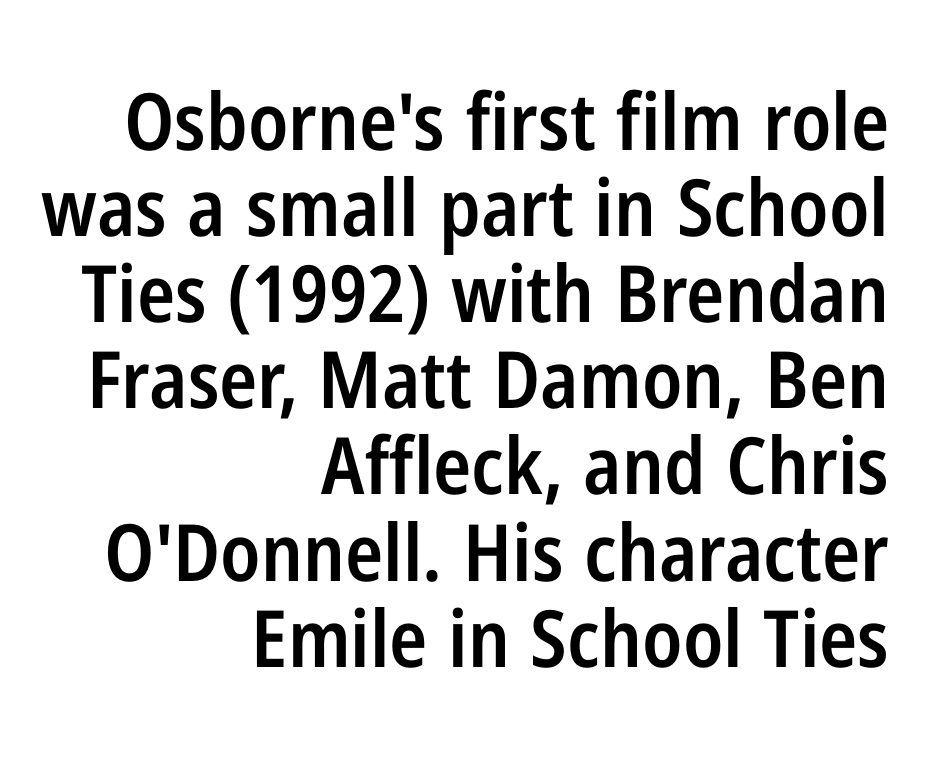
The image shows 79 px semibold, condensed sans-serif type, upright; set right-aligned, tight line spacing (1.09x), normal letter spacing, not underlined; low stroke contrast and a medium x-height.
